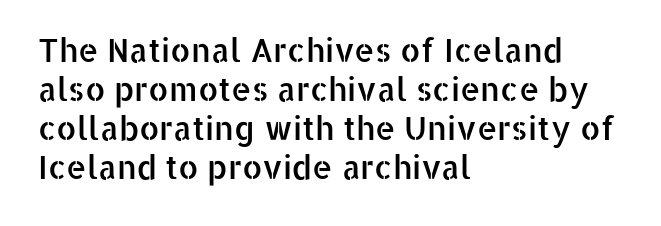
Q: Is the text italic (slanted)? A: No, it is upright.
Q: Is the typeface a serif or a sans-serif typeface? A: Sans-serif.
Q: Is the text underlined? A: No.
Q: How is the paragraph aligned? A: Left-aligned.
Q: Is the spacing between letters normal or unusually wide? A: Normal.
Q: Width (condensed, normal, or wide)? A: Normal.
Q: Stroke contrast? A: Low.
Q: x-height? A: Medium.
Q: Monospaced? A: No.
